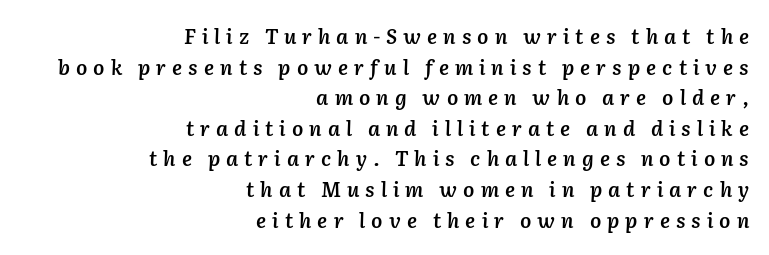
The passage shown has open, widely tracked lettering throughout. Is the type bold? Partly — it's a semibold, heavier than regular but not fully bold. Right-aligned paragraph, ragged on the left. Anything drawn beneath the words? Only blank space. Regular leading. Italic? Definitely — the glyphs are oblique.
